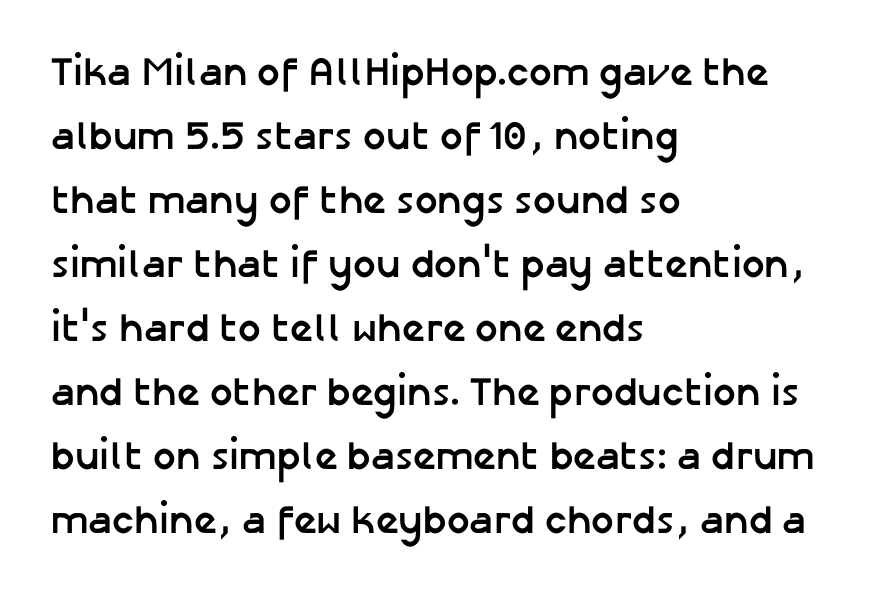
Every row of glyphs begins at an identical x-position on the left. The horizontal fit of the characters is conventional and even. Notice how thick the strokes are: this is what a full bold looks like. A sans-serif font was chosen for this passage.
